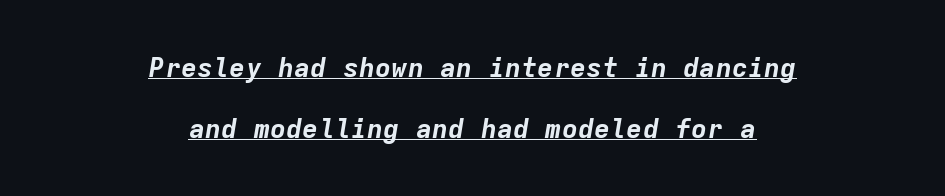
The image shows 27 px bold type, italic (leaning right); set centered, loose line spacing (2.25x), normal letter spacing, underlined.
